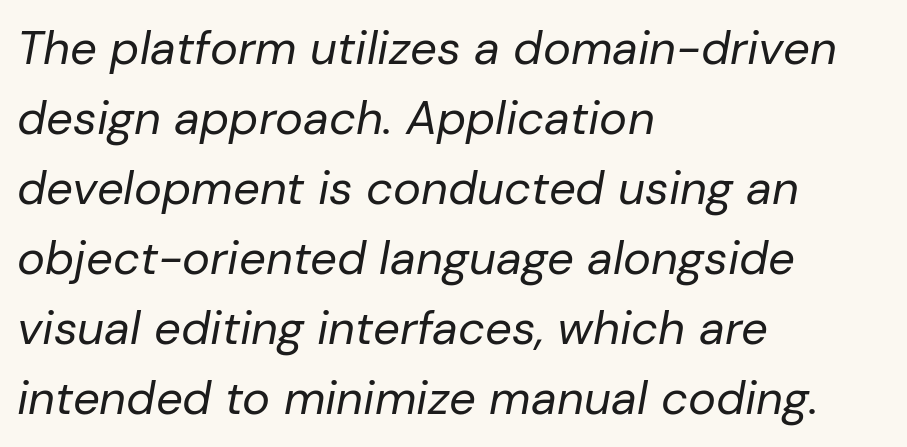
{"italic": "yes", "lean": "right", "slant_degrees": 10, "bold": "no", "weight": "regular", "width": "normal", "stroke_contrast": "low", "x_height": "medium", "monospaced": "no", "underline": "no", "align": "left", "line_spacing": "normal", "line_spacing_ratio": 1.49, "letter_spacing": "normal", "letter_spacing_em": 0.0, "glyph_px": 47}
